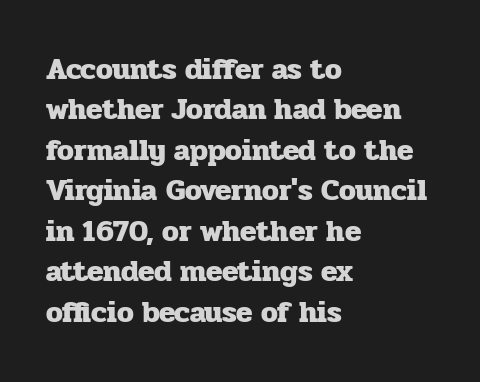
The image shows 30 px heavy serif type, upright; set left-aligned, normal line spacing (1.35x), normal letter spacing, not underlined; low stroke contrast and a medium x-height.
